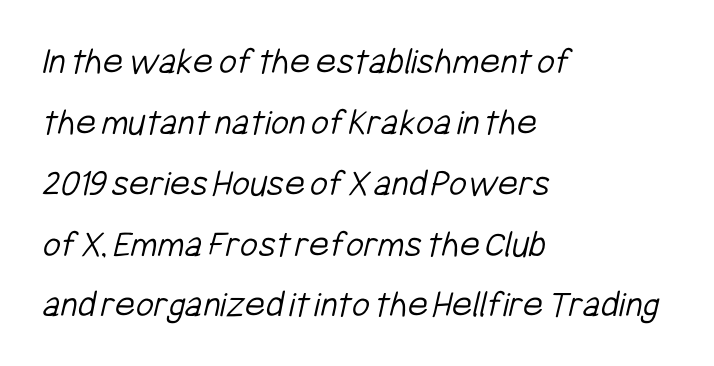
Q: Is the text bold? A: No.
Q: Is the typeface a serif or a sans-serif typeface? A: Sans-serif.
Q: Is the text underlined? A: No.
Q: How is the paragraph aligned? A: Left-aligned.
Q: Is the spacing between letters normal or unusually wide? A: Normal.
Q: Is the spacing between lines tight, normal or loose? A: Normal.
Q: Width (condensed, normal, or wide)? A: Condensed.
Q: Stroke contrast? A: Low.
Q: x-height? A: Medium.
Q: Monospaced? A: No.
